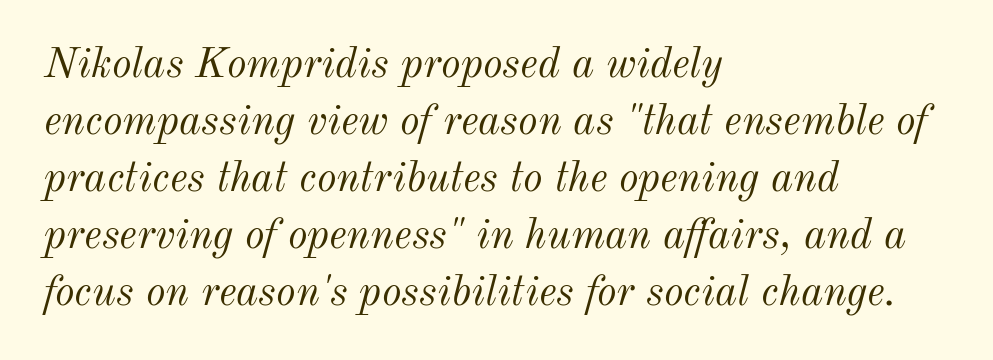
The vertical gap from one line to the next is medium. The compositor pushed each line to the left boundary. The letters are slanted; this is an italic face. You could call the tracking neutral — neither tight nor loose.
